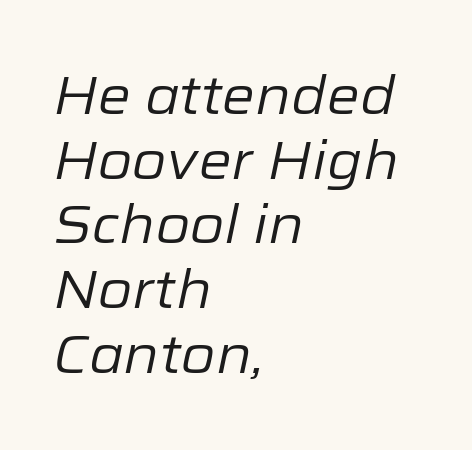
The image shows 53 px regular-weight type, italic (leaning right); set left-aligned, line spacing 1.22x, normal letter spacing, not underlined; low stroke contrast and a medium x-height.
